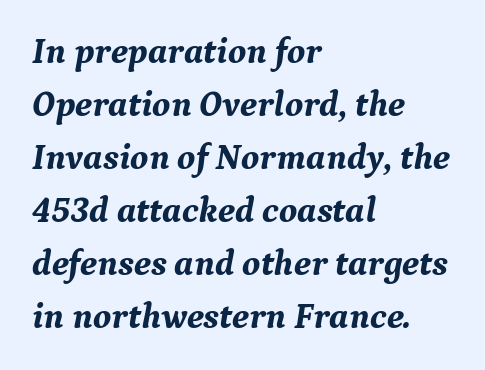
The image shows 36 px bold serif type, italic (leaning right); set left-aligned, normal line spacing (1.47x), normal letter spacing, not underlined; medium stroke contrast and a medium x-height.
